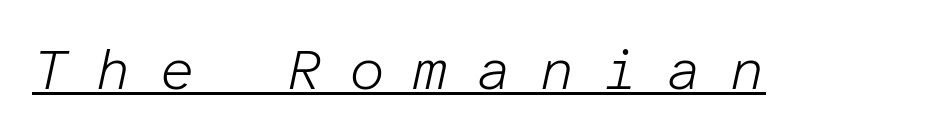
Q: Is the text bold? A: No.
Q: Is the text italic (slanted)? A: Yes, it leans right by about 12 degrees.
Q: Is the text underlined? A: Yes.
Q: Is the spacing between letters normal or unusually wide? A: Unusually wide.
Q: Width (condensed, normal, or wide)? A: Normal.
Q: Stroke contrast? A: Low.
Q: x-height? A: Medium.
Q: Monospaced? A: Yes.
